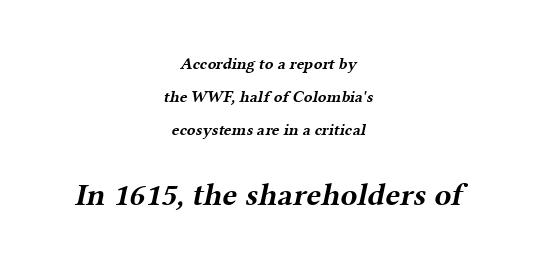
Alignment: centered. Is the letter spacing exaggerated? No — it looks like the ordinary default. Its strokes are broad and dark, the hallmark of bold type. Successive baselines arrive slowly, with a big drop between each. The composition opens small and finishes big.
